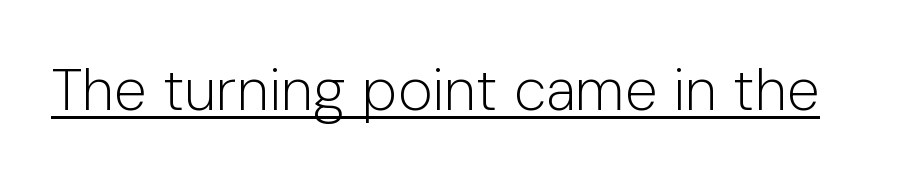
Q: Is the text bold? A: No.
Q: Is the text italic (slanted)? A: No, it is upright.
Q: Is the typeface a serif or a sans-serif typeface? A: Sans-serif.
Q: Is the text underlined? A: Yes.
Q: Is the spacing between letters normal or unusually wide? A: Normal.
Q: Width (condensed, normal, or wide)? A: Normal.
Q: Stroke contrast? A: Low.
Q: x-height? A: Medium.
Q: Monospaced? A: No.
